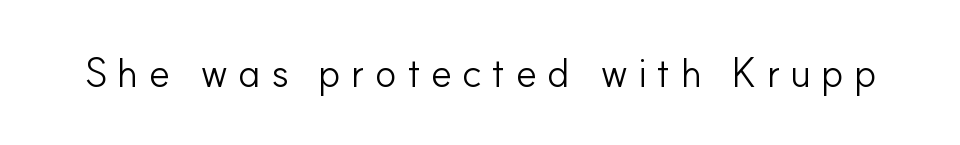
Q: Is the text bold? A: No.
Q: Is the text italic (slanted)? A: No, it is upright.
Q: Is the typeface a serif or a sans-serif typeface? A: Sans-serif.
Q: Is the text underlined? A: No.
Q: Is the spacing between letters normal or unusually wide? A: Unusually wide.
Q: Width (condensed, normal, or wide)? A: Normal.
Q: Stroke contrast? A: Low.
Q: x-height? A: Small.
Q: Monospaced? A: No.
